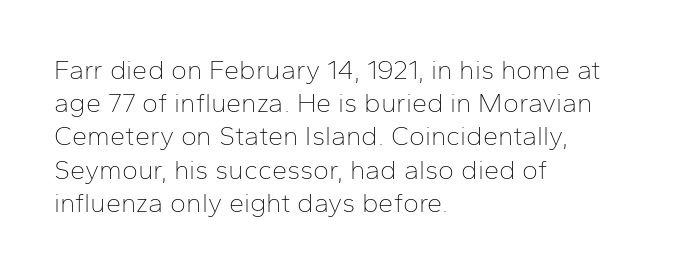
Q: Is the text bold? A: No.
Q: Is the text italic (slanted)? A: No, it is upright.
Q: Is the text underlined? A: No.
Q: How is the paragraph aligned? A: Left-aligned.
Q: Is the spacing between letters normal or unusually wide? A: Normal.
